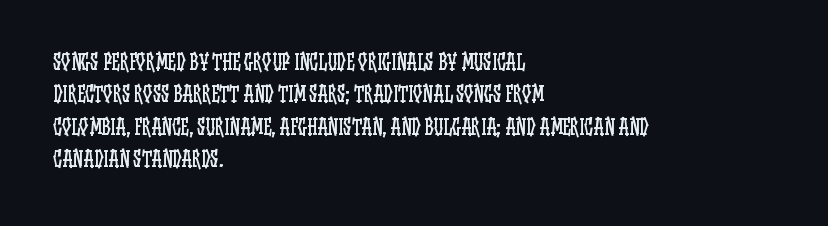
The image shows 21 px text type, upright; set left-aligned, normal line spacing (1.54x), normal letter spacing, not underlined.
